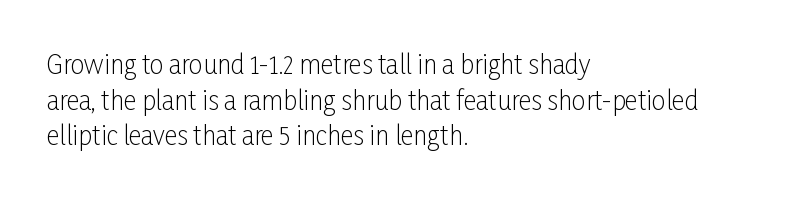
{"italic": "no", "bold": "no", "underline": "no", "align": "left", "line_spacing": "normal", "line_spacing_ratio": 1.43, "letter_spacing": "normal", "letter_spacing_em": 0.0, "glyph_px": 25}
